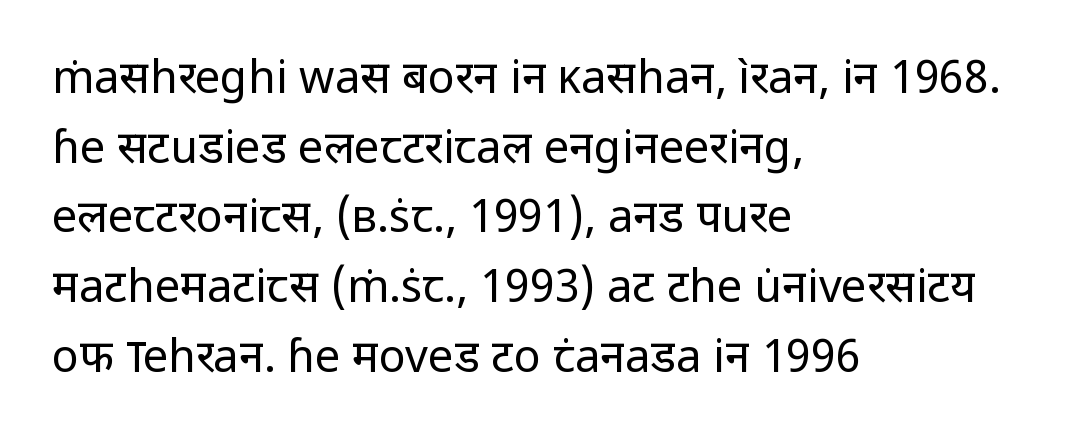
{"serif": "no", "italic": "no", "bold": "no", "weight": "regular", "width": "normal", "stroke_contrast": "low", "x_height": "medium", "monospaced": "no", "underline": "no", "align": "left", "line_spacing": "normal", "line_spacing_ratio": 1.55, "letter_spacing": "normal", "letter_spacing_em": 0.0, "glyph_px": 45}
